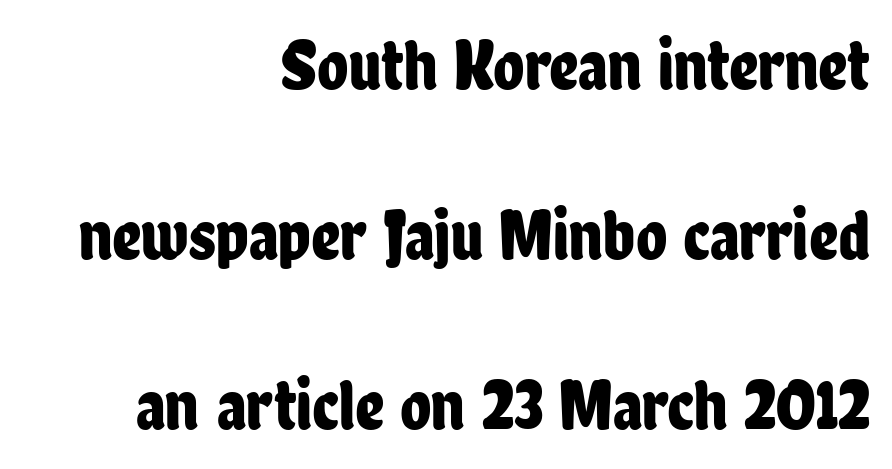
{"serif": "no", "italic": "no", "width": "condensed", "stroke_contrast": "low", "x_height": "medium", "monospaced": "no", "underline": "no", "align": "right", "line_spacing": "loose", "line_spacing_ratio": 2.36, "letter_spacing": "normal", "letter_spacing_em": 0.0, "glyph_px": 72}
